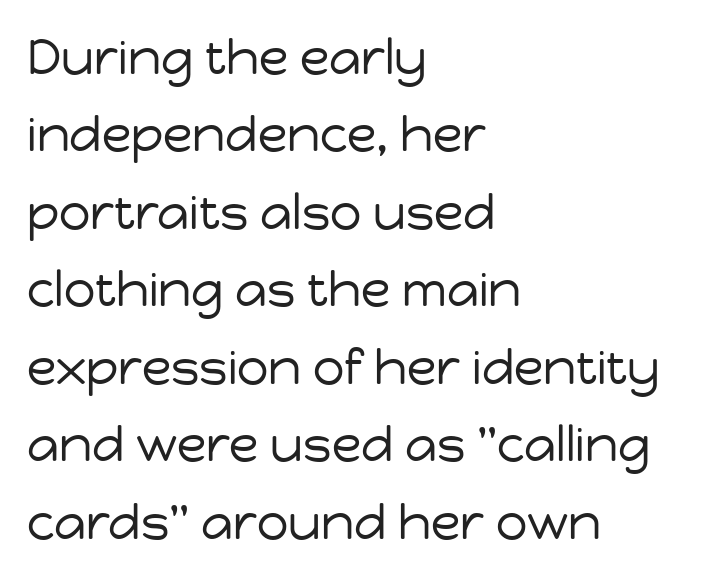
The image shows 49 px regular-weight sans-serif type, upright; set left-aligned, normal line spacing (1.58x), normal letter spacing, not underlined; low stroke contrast and a medium x-height.
